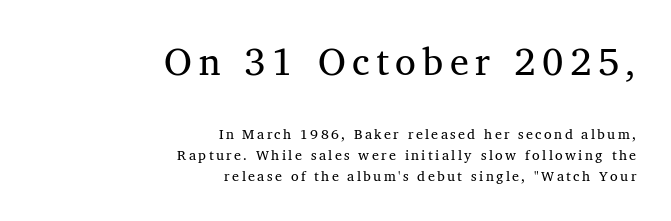
Q: Is the text italic (slanted)? A: No, it is upright.
Q: Is the typeface a serif or a sans-serif typeface? A: Serif.
Q: Is the text underlined? A: No.
Q: How is the paragraph aligned? A: Right-aligned.
Q: Is the spacing between lines tight, normal or loose? A: Normal.
Q: Which block of text is set in a larger size, the first (top) or the second (bottom)? A: The first (top) one.
Q: Width (condensed, normal, or wide)? A: Normal.
Q: Stroke contrast? A: Medium.
Q: x-height? A: Medium.
Q: Monospaced? A: No.
